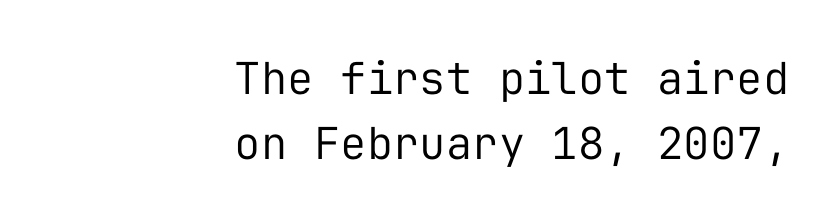
Q: Is the text bold? A: No.
Q: Is the text italic (slanted)? A: No, it is upright.
Q: Is the typeface a serif or a sans-serif typeface? A: Sans-serif.
Q: Is the text underlined? A: No.
Q: How is the paragraph aligned? A: Right-aligned.
Q: Is the spacing between letters normal or unusually wide? A: Normal.
Q: Is the spacing between lines tight, normal or loose? A: Normal.
Q: Width (condensed, normal, or wide)? A: Normal.
Q: Stroke contrast? A: Low.
Q: x-height? A: Medium.
Q: Monospaced? A: Yes.
